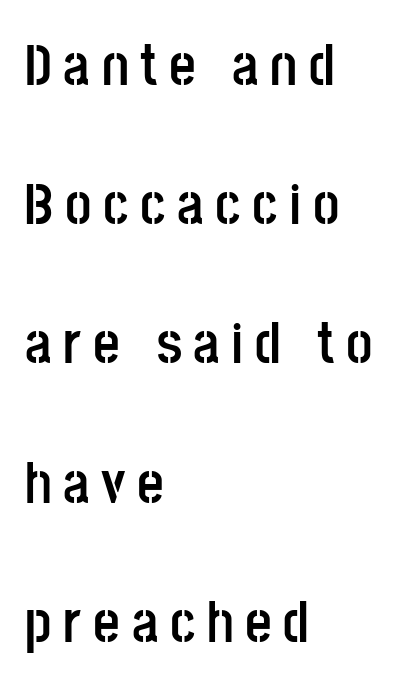
The image shows 58 px semibold, condensed sans-serif type, upright; set left-aligned, loose line spacing (2.4x), unusually wide letter spacing (+0.2 em), not underlined; low stroke contrast and a large x-height.
